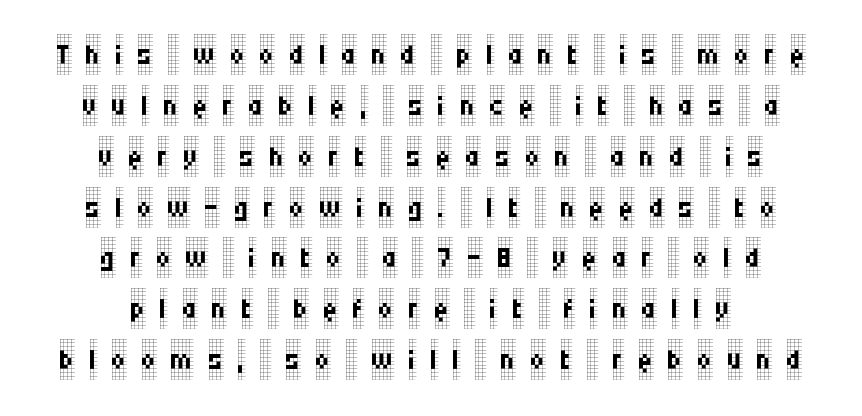
The image shows 41 px regular-weight, condensed serif type, upright; set centered, line spacing 1.24x, unusually wide letter spacing (+0.36 em), not underlined; low stroke contrast and a large x-height.
